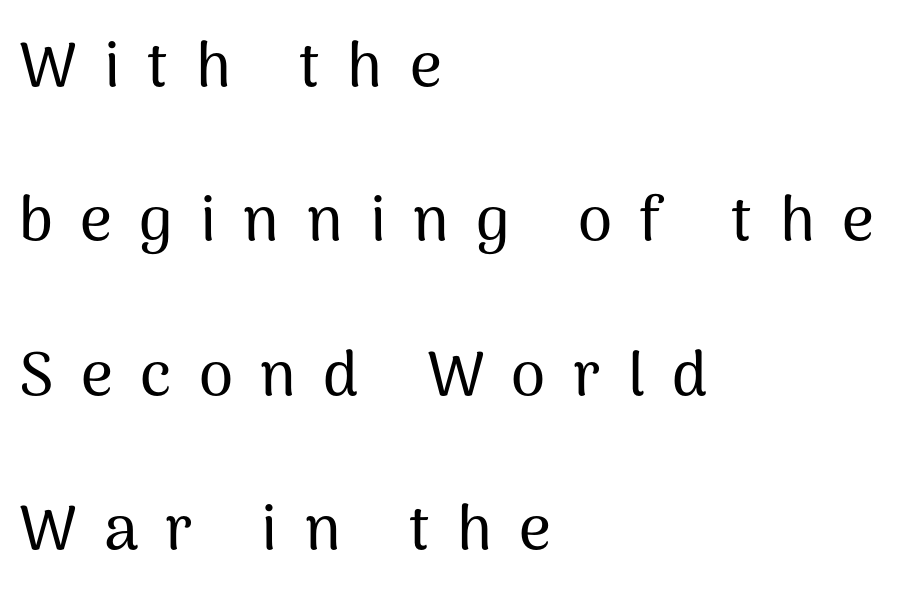
{"serif": "no", "italic": "no", "width": "normal", "stroke_contrast": "medium", "x_height": "medium", "monospaced": "no", "underline": "no", "align": "left", "line_spacing": "loose", "line_spacing_ratio": 2.49, "letter_spacing": "wide", "letter_spacing_em": 0.44, "glyph_px": 62}
